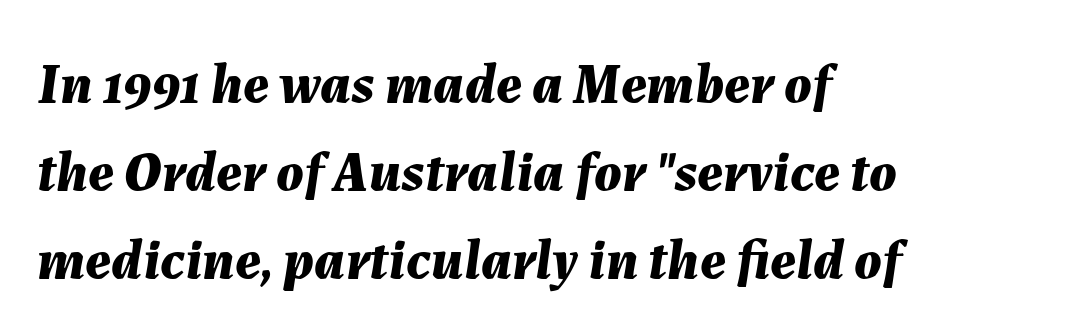
The image shows 57 px bold type, italic (leaning right); set left-aligned, normal line spacing (1.54x), normal letter spacing, not underlined; medium stroke contrast and a medium x-height.
